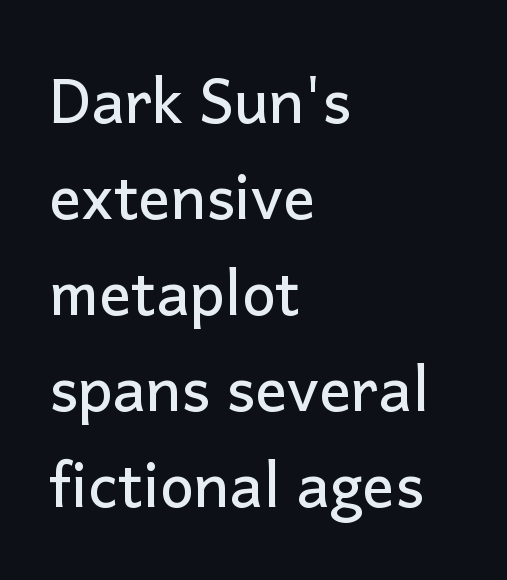
Characters remain perfectly vertical along every line. The strip under each line holds only bare page. Students, note that the glyphs here touch the page at normal intervals. The compositor pushed each line to the left boundary.
